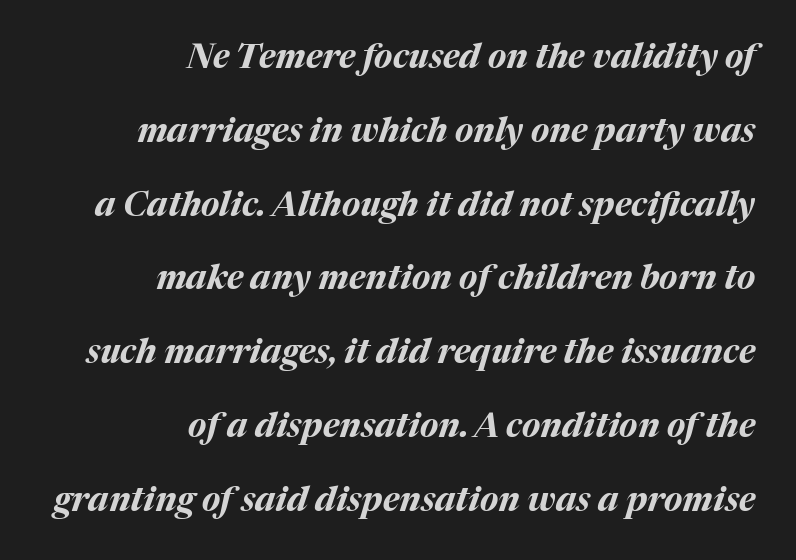
A typesetter would call this leading open, well beyond the default. Clear beneath every line of the passage. Do the characters align in a grid? No, the font is proportional. Teacher's note: observe the even right margin — that is flush-right alignment.
